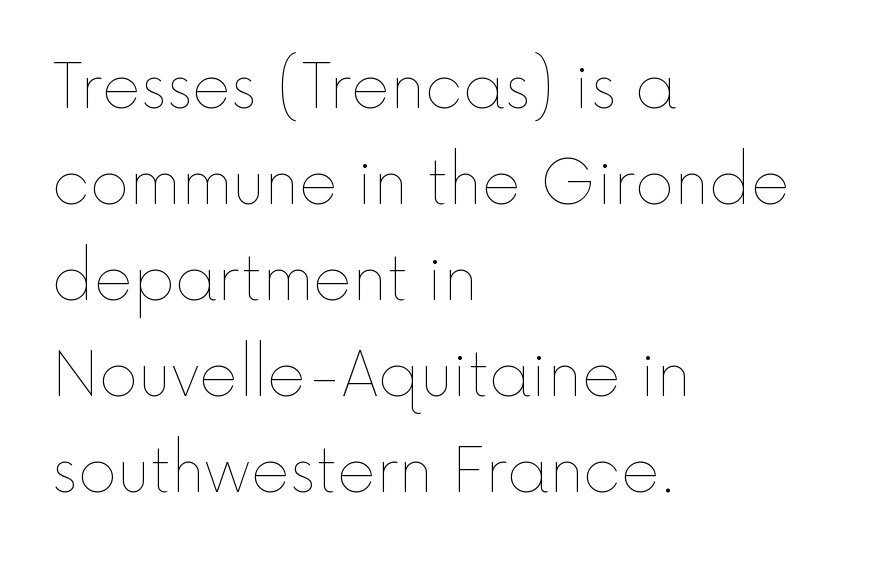
A classic flush-left, rag-right setting is used for this passage. The face used here is rendered with its standard letterfit. Line spacing here is normal. Looks like regular typesetting: each glyph gets only the width it needs. Bold? No — there's no thickening of the strokes. This is roman type, the default non-slanted kind.
